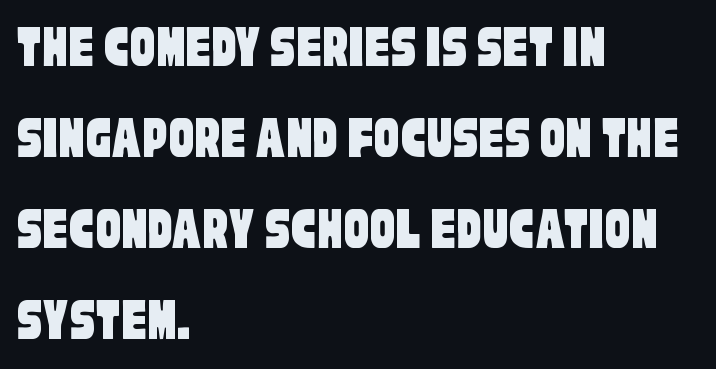
{"serif": "no", "width": "condensed", "stroke_contrast": "low", "x_height": "large", "monospaced": "no", "underline": "no", "align": "left", "line_spacing": "normal", "line_spacing_ratio": 1.47, "letter_spacing": "normal", "letter_spacing_em": 0.0, "glyph_px": 62}
